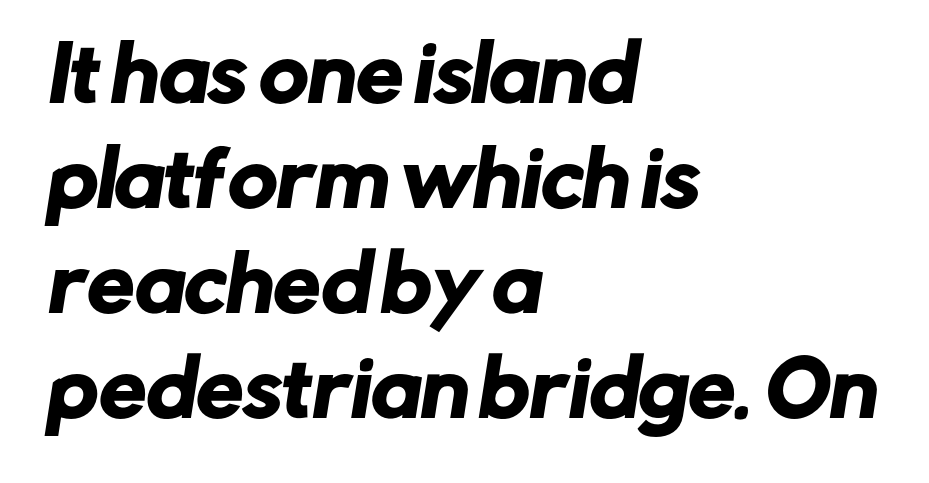
The paragraph shown leans on its left margin. The passage shown has conventional tracking throughout. The rendering uses a moderate line-height, typical for paragraphs. Is this a fixed-width face? No — the glyphs have proportional, varying widths. The characters display no serif detailing; their extremities are plain. Check under the words: just untouched page.
